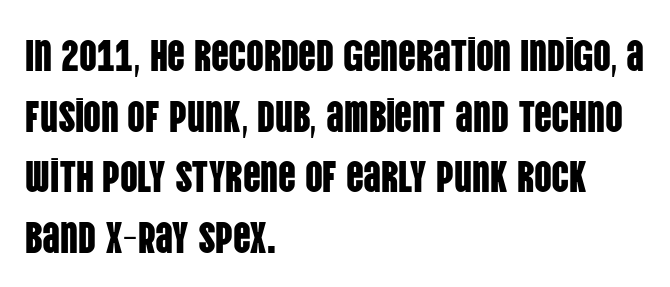
The image shows 44 px condensed sans-serif type, upright; set left-aligned, normal line spacing (1.38x), normal letter spacing, not underlined; low stroke contrast and a large x-height.
